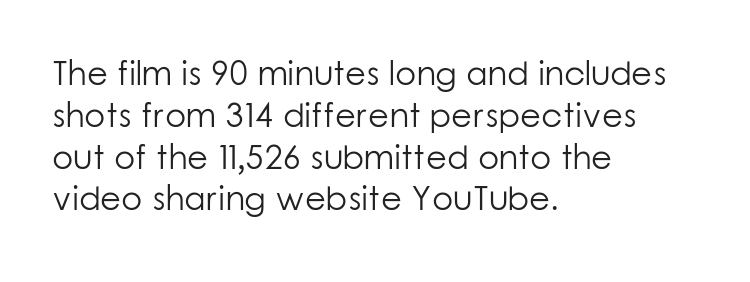
{"serif": "no", "italic": "no", "bold": "no", "weight": "light", "width": "normal", "stroke_contrast": "low", "x_height": "medium", "monospaced": "no", "underline": "no", "align": "left", "line_spacing_ratio": 1.23, "letter_spacing": "normal", "letter_spacing_em": 0.0, "glyph_px": 34}
